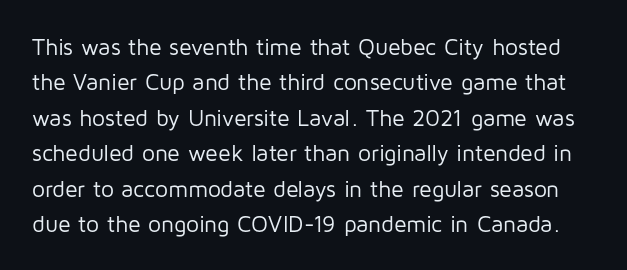
Q: Is the text bold? A: No.
Q: Is the text italic (slanted)? A: No, it is upright.
Q: Is the text underlined? A: No.
Q: Is the spacing between letters normal or unusually wide? A: Normal.
Q: Is the spacing between lines tight, normal or loose? A: Normal.
